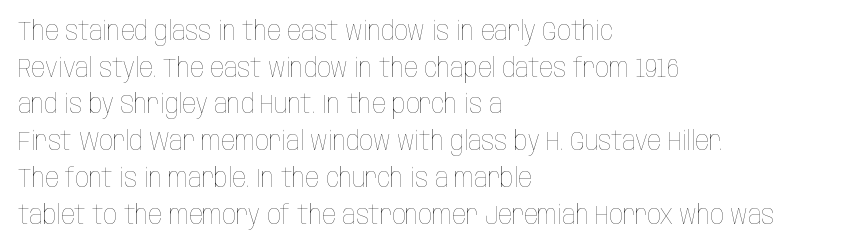
The image shows 27 px text type, upright; set left-aligned, normal line spacing (1.36x), normal letter spacing, not underlined.
